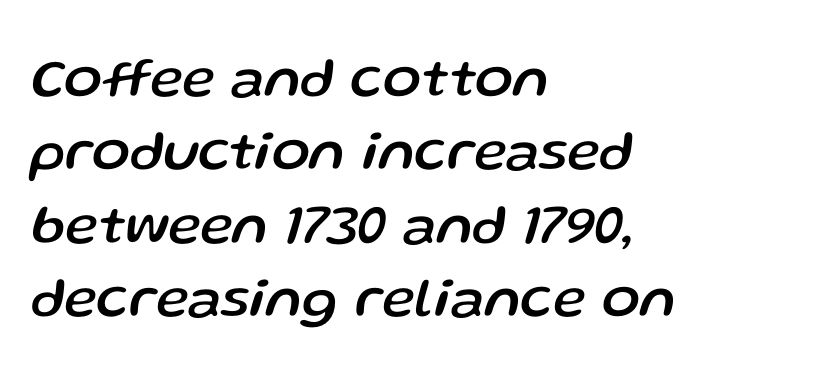
Q: Is the text italic (slanted)? A: Yes, it leans right by about 13 degrees.
Q: Is the text underlined? A: No.
Q: How is the paragraph aligned? A: Left-aligned.
Q: Is the spacing between letters normal or unusually wide? A: Normal.
Q: Is the spacing between lines tight, normal or loose? A: Normal.
Q: Width (condensed, normal, or wide)? A: Normal.
Q: Stroke contrast? A: Low.
Q: x-height? A: Medium.
Q: Monospaced? A: No.
